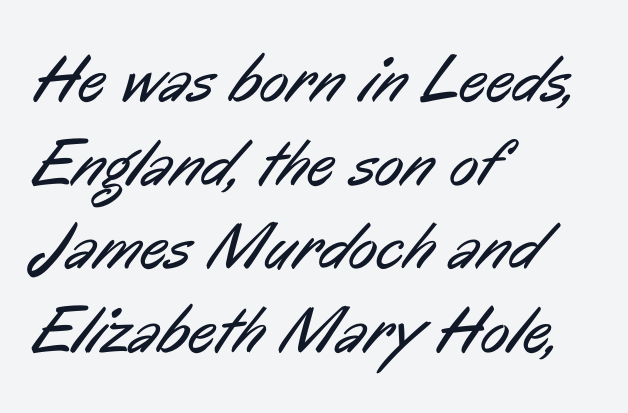
Q: Is the text bold? A: No.
Q: Is the typeface a serif or a sans-serif typeface? A: Sans-serif.
Q: Is the text underlined? A: No.
Q: How is the paragraph aligned? A: Left-aligned.
Q: Is the spacing between letters normal or unusually wide? A: Normal.
Q: Is the spacing between lines tight, normal or loose? A: Normal.
Q: Width (condensed, normal, or wide)? A: Condensed.
Q: Stroke contrast? A: Low.
Q: x-height? A: Medium.
Q: Monospaced? A: No.
